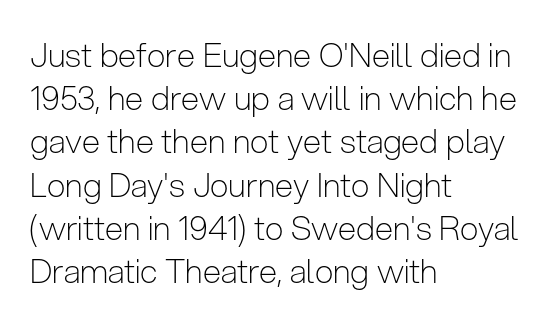
The image shows 33 px light, condensed sans-serif type, upright; set left-aligned, normal line spacing (1.31x), normal letter spacing, not underlined; low stroke contrast and a medium x-height.
